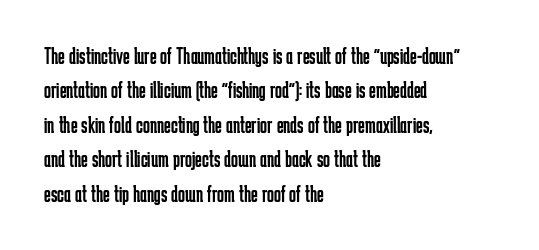
Observe the ordinary spacing: letters are neighbours, not strangers. Only glyphs here, with clear space below each row. Honestly, the row spacing looks completely unremarkable. No letter is thick-stroked: the sample isn't bold.
